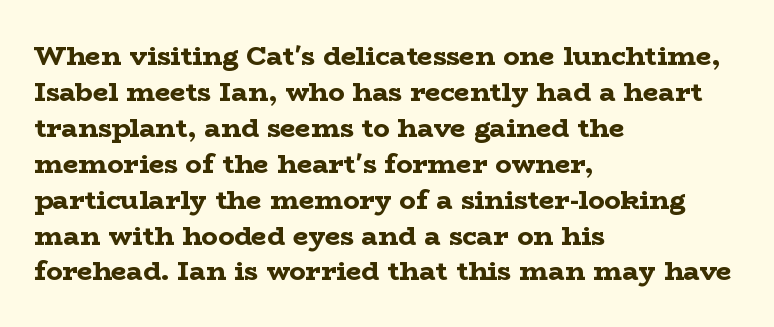
{"italic": "no", "bold": "yes", "underline": "no", "align": "left", "line_spacing": "normal", "line_spacing_ratio": 1.33, "letter_spacing": "normal", "letter_spacing_em": 0.0, "glyph_px": 27}
